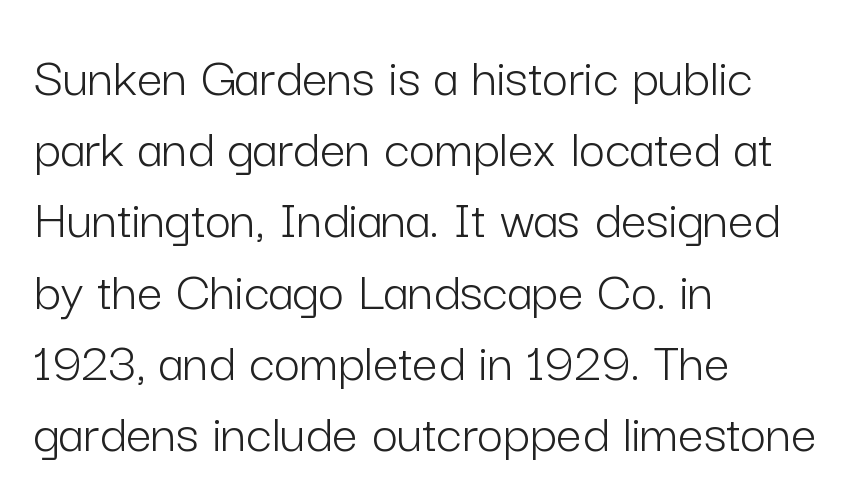
Q: Is the text bold? A: No.
Q: Is the text italic (slanted)? A: No, it is upright.
Q: Is the typeface a serif or a sans-serif typeface? A: Sans-serif.
Q: Is the text underlined? A: No.
Q: How is the paragraph aligned? A: Left-aligned.
Q: Is the spacing between letters normal or unusually wide? A: Normal.
Q: Is the spacing between lines tight, normal or loose? A: Normal.
Q: Width (condensed, normal, or wide)? A: Normal.
Q: Stroke contrast? A: Low.
Q: x-height? A: Medium.
Q: Monospaced? A: No.
